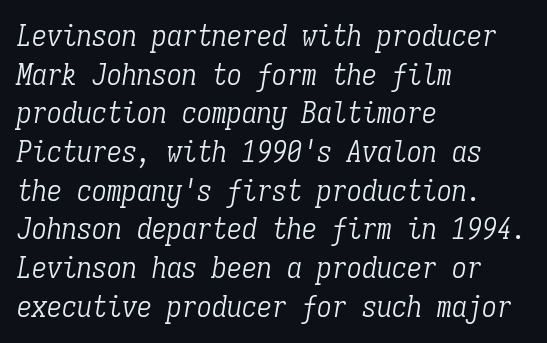
{"serif": "yes", "italic": "yes", "lean": "right", "slant_degrees": 9, "bold": "no", "weight": "light", "width": "condensed", "stroke_contrast": "low", "x_height": "medium", "monospaced": "yes", "underline": "no", "align": "left", "line_spacing": "normal", "line_spacing_ratio": 1.29, "letter_spacing": "normal", "letter_spacing_em": 0.0, "glyph_px": 30}
